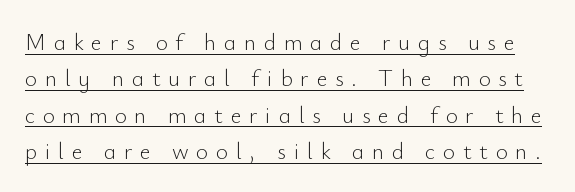
Q: Is the text bold? A: No.
Q: Is the text italic (slanted)? A: No, it is upright.
Q: Is the text underlined? A: Yes.
Q: Is the spacing between letters normal or unusually wide? A: Unusually wide.
Q: Is the spacing between lines tight, normal or loose? A: Normal.
